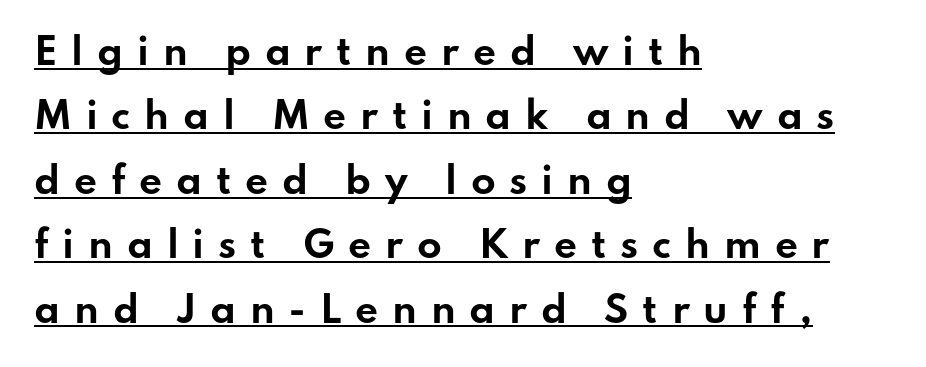
All the whitespace from short lines collects on the right. Ascenders rise straight up at ninety degrees. Does a line run under the words? Yes, clearly. The passage shown has open, widely tracked lettering throughout. Think of a printed novel: that variable character pitch is what you see here.
